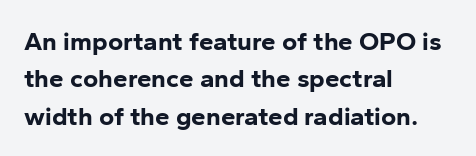
The image shows 26 px bold type, upright; set left-aligned, normal line spacing (1.44x), normal letter spacing, not underlined.
